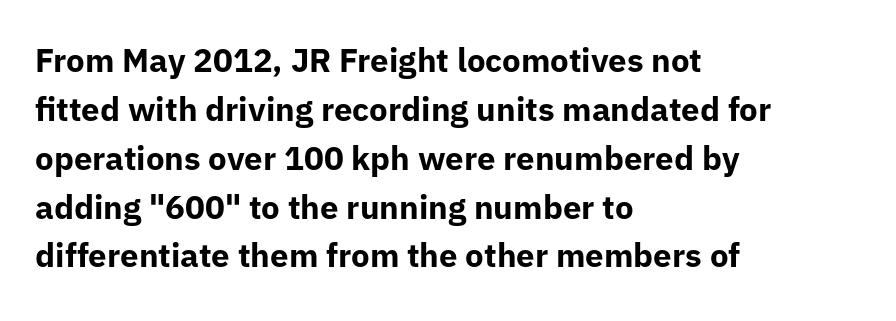
Just letters on the line, the space beneath them empty. Font category for this specimen: sans-serif. Proportional: the letters do not fall into vertical columns. Does extra space separate the letters? No, they use regular spacing. How would I describe the line gaps? Plain and ordinary.
